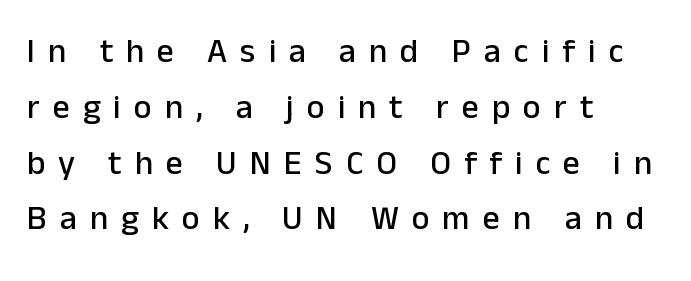
{"serif": "no", "italic": "no", "width": "normal", "stroke_contrast": "low", "x_height": "medium", "monospaced": "no", "underline": "no", "align": "left", "line_spacing": "normal", "line_spacing_ratio": 1.64, "letter_spacing": "wide", "letter_spacing_em": 0.38, "glyph_px": 34}
